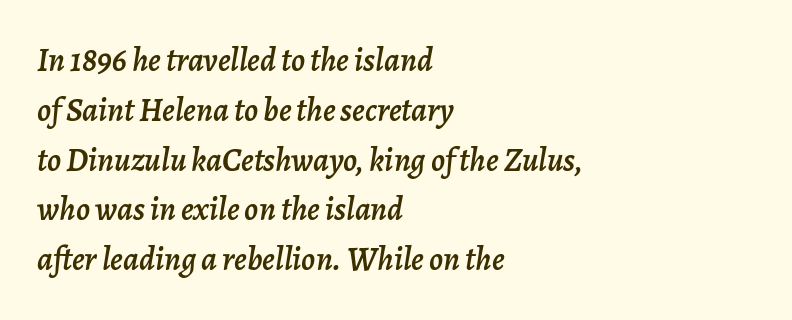
{"italic": "yes", "lean": "right", "slant_degrees": 7, "width": "normal", "stroke_contrast": "low", "x_height": "medium", "monospaced": "no", "underline": "no", "align": "left", "line_spacing": "normal", "line_spacing_ratio": 1.51, "letter_spacing": "normal", "letter_spacing_em": 0.0, "glyph_px": 33}
